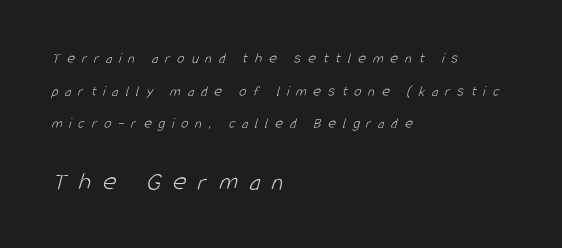
{"bold": "no", "underline": "no", "align": "left", "line_spacing": "loose", "line_spacing_ratio": 2.17, "letter_spacing": "wide", "letter_spacing_em": 0.46, "larger_block": "second", "size_ratio": 1.73, "glyph_px": 26}
